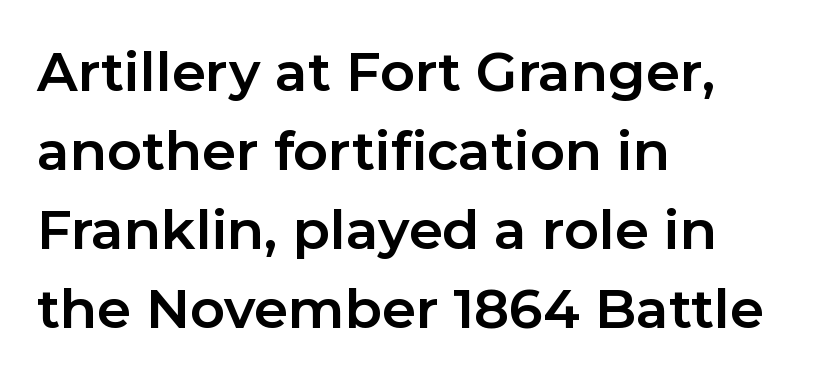
Q: Is the text bold? A: Yes.
Q: Is the text italic (slanted)? A: No, it is upright.
Q: Is the typeface a serif or a sans-serif typeface? A: Sans-serif.
Q: Is the text underlined? A: No.
Q: How is the paragraph aligned? A: Left-aligned.
Q: Is the spacing between letters normal or unusually wide? A: Normal.
Q: Is the spacing between lines tight, normal or loose? A: Normal.
Q: Width (condensed, normal, or wide)? A: Normal.
Q: Stroke contrast? A: Low.
Q: x-height? A: Medium.
Q: Monospaced? A: No.
